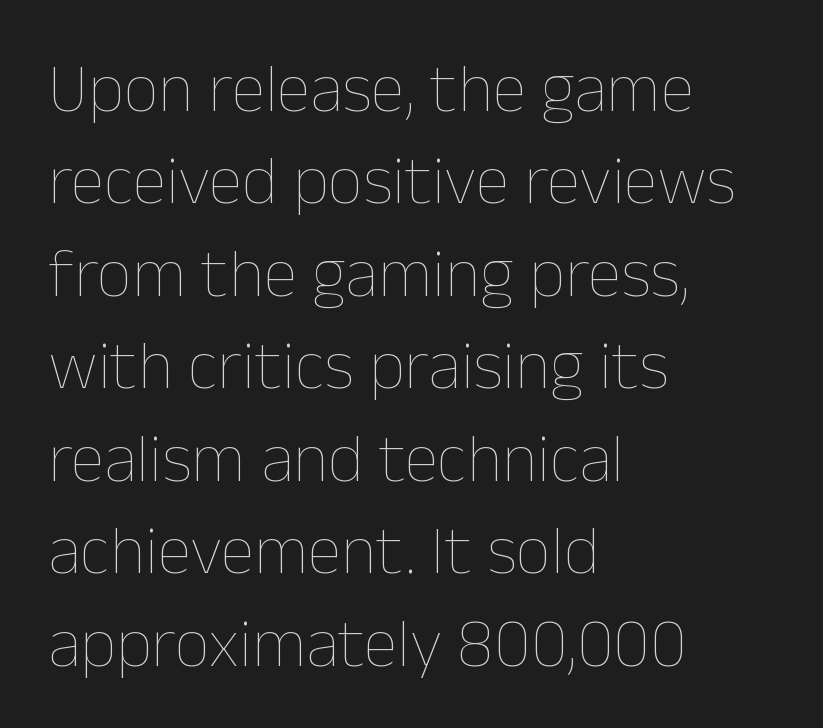
{"italic": "no", "bold": "no", "weight": "thin", "width": "normal", "stroke_contrast": "low", "x_height": "medium", "monospaced": "no", "underline": "no", "align": "left", "line_spacing": "normal", "line_spacing_ratio": 1.34, "letter_spacing": "normal", "letter_spacing_em": 0.0, "glyph_px": 69}
